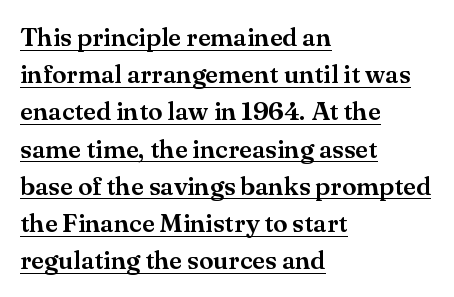
The image shows 26 px text type, upright; set left-aligned, normal line spacing (1.43x), normal letter spacing, underlined.
